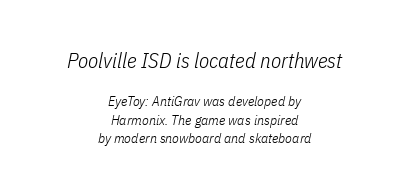
Q: Is the text bold? A: No.
Q: Is the text italic (slanted)? A: Yes, it leans right by about 11 degrees.
Q: Is the text underlined? A: No.
Q: How is the paragraph aligned? A: Centered.
Q: Is the spacing between letters normal or unusually wide? A: Normal.
Q: Is the spacing between lines tight, normal or loose? A: Normal.
Q: Which block of text is set in a larger size, the first (top) or the second (bottom)? A: The first (top) one.
